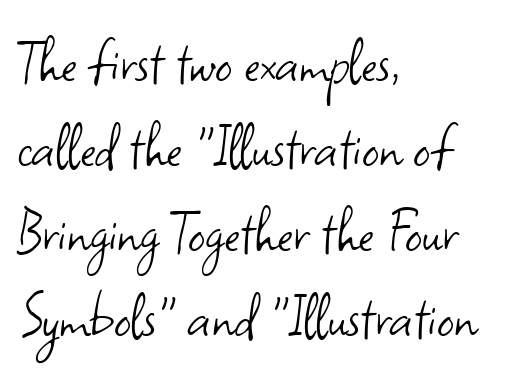
Q: Is the text bold? A: No.
Q: Is the text italic (slanted)? A: Yes.
Q: Is the typeface a serif or a sans-serif typeface? A: Sans-serif.
Q: Is the text underlined? A: No.
Q: How is the paragraph aligned? A: Left-aligned.
Q: Is the spacing between letters normal or unusually wide? A: Normal.
Q: Is the spacing between lines tight, normal or loose? A: Normal.
Q: Width (condensed, normal, or wide)? A: Normal.
Q: Stroke contrast? A: Low.
Q: x-height? A: Small.
Q: Monospaced? A: No.
